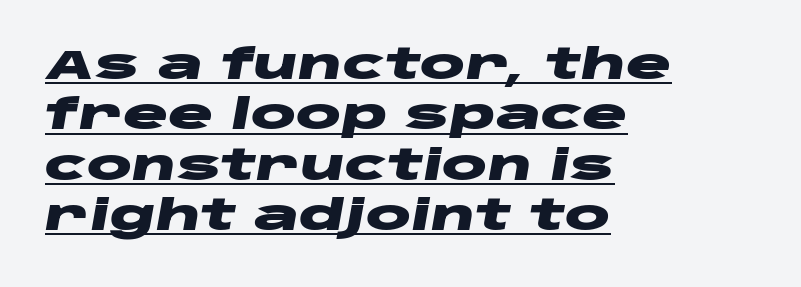
{"italic": "yes", "lean": "right", "slant_degrees": 10, "bold": "yes", "weight": "heavy", "width": "wide", "stroke_contrast": "low", "x_height": "large", "monospaced": "no", "underline": "yes", "align": "left", "line_spacing_ratio": 1.2, "letter_spacing": "normal", "letter_spacing_em": 0.0, "glyph_px": 42}
